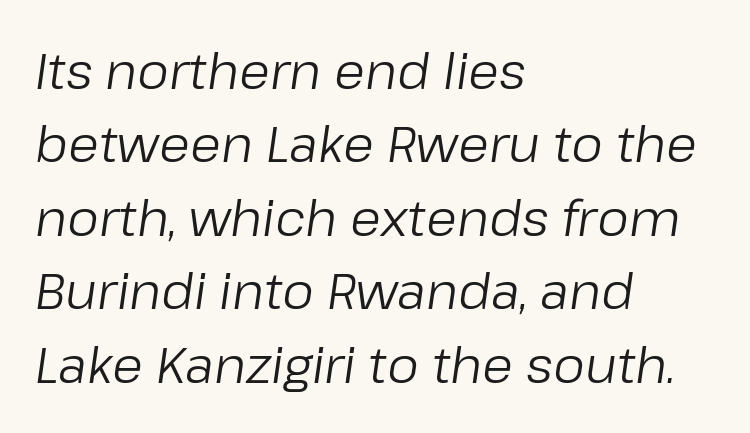
Q: Is the text bold? A: No.
Q: Is the text italic (slanted)? A: Yes, it leans right by about 8 degrees.
Q: Is the text underlined? A: No.
Q: How is the paragraph aligned? A: Left-aligned.
Q: Is the spacing between letters normal or unusually wide? A: Normal.
Q: Is the spacing between lines tight, normal or loose? A: Normal.
Q: Width (condensed, normal, or wide)? A: Normal.
Q: Stroke contrast? A: Low.
Q: x-height? A: Medium.
Q: Monospaced? A: No.
